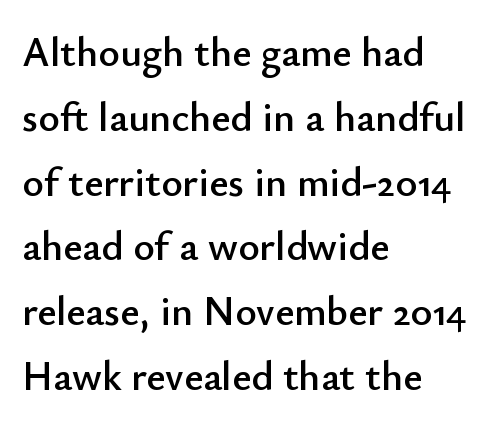
Q: Is the text italic (slanted)? A: No, it is upright.
Q: Is the typeface a serif or a sans-serif typeface? A: Sans-serif.
Q: Is the text underlined? A: No.
Q: How is the paragraph aligned? A: Left-aligned.
Q: Is the spacing between letters normal or unusually wide? A: Normal.
Q: Is the spacing between lines tight, normal or loose? A: Normal.
Q: Width (condensed, normal, or wide)? A: Normal.
Q: Stroke contrast? A: Low.
Q: x-height? A: Small.
Q: Monospaced? A: No.
